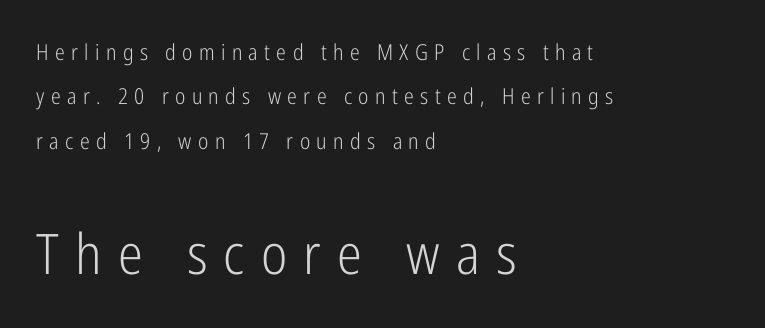
{"serif": "no", "italic": "no", "bold": "no", "weight": "light", "width": "condensed", "stroke_contrast": "low", "x_height": "medium", "monospaced": "no", "underline": "no", "align": "left", "line_spacing": "loose", "line_spacing_ratio": 2.02, "letter_spacing": "wide", "letter_spacing_em": 0.29, "larger_block": "second", "size_ratio": 2.55, "glyph_px": 56}
